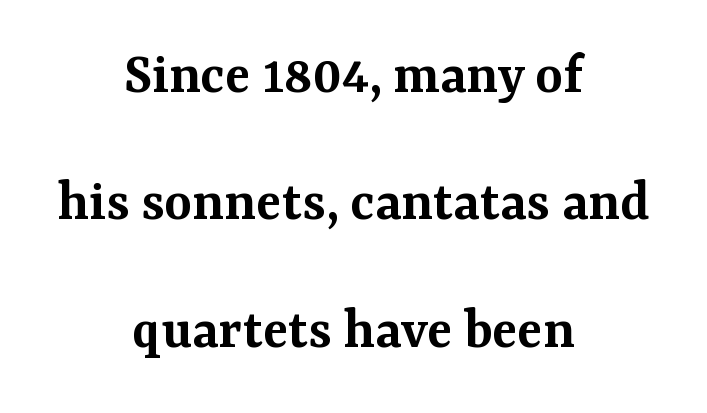
The strip under each line holds only bare page. Set as a demibold, roughly 600 on the weight scale. Does the copy run flush right? No — it is centered line by line. Leading is clearly above the norm, producing a sparse column.
